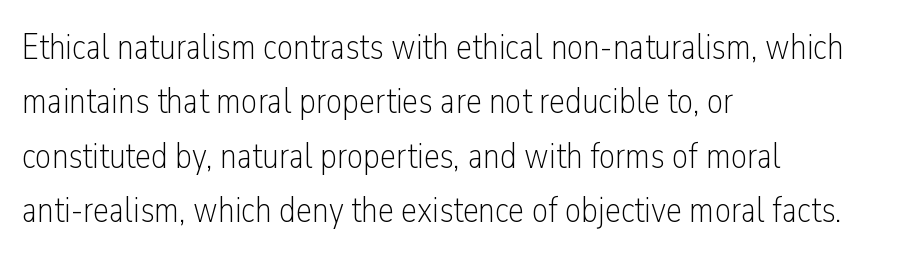
This sample is left-justified, so line endings fall wherever the words run out. Each letter keeps its own natural width here, so spacing adapts to shape. Successive baselines arrive at the customary interval. Counters stay open thanks to moderate or lighter strokes.
